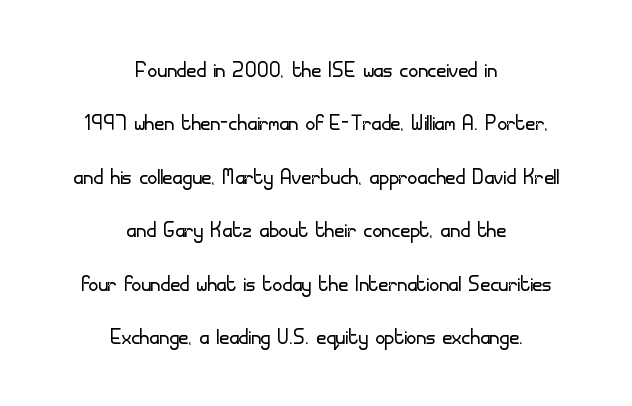
The image shows 27 px text type, upright; set centered, loose line spacing (1.98x), normal letter spacing, not underlined.
